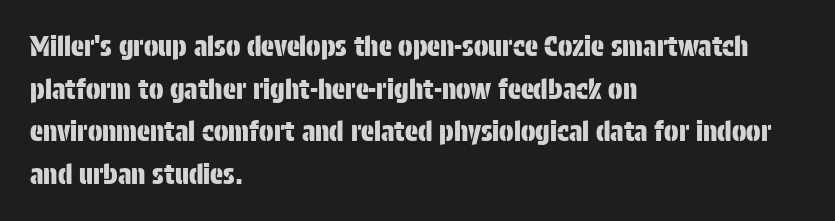
Q: Is the text italic (slanted)? A: No, it is upright.
Q: Is the text underlined? A: No.
Q: How is the paragraph aligned? A: Left-aligned.
Q: Is the spacing between letters normal or unusually wide? A: Normal.
Q: Is the spacing between lines tight, normal or loose? A: Normal.
